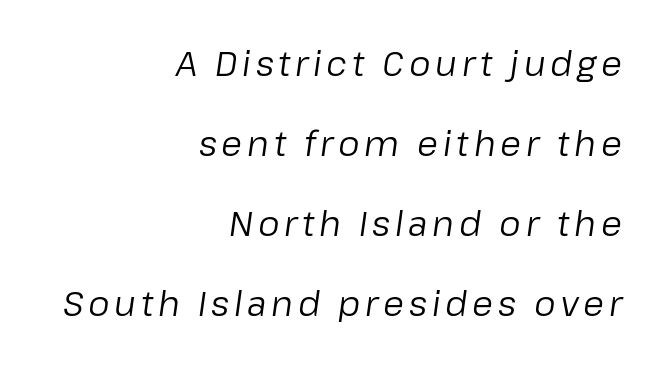
{"italic": "yes", "lean": "right", "slant_degrees": 8, "bold": "no", "weight": "regular", "width": "normal", "stroke_contrast": "low", "x_height": "medium", "monospaced": "no", "underline": "no", "align": "right", "line_spacing": "loose", "line_spacing_ratio": 2.35, "glyph_px": 34}
